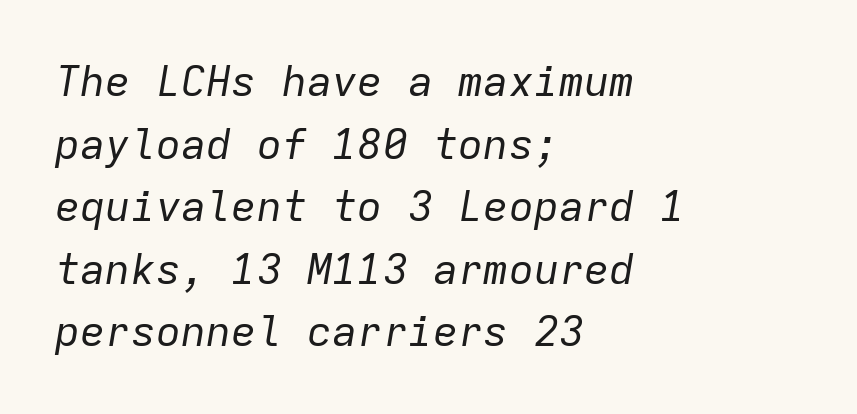
{"italic": "yes", "lean": "right", "slant_degrees": 9, "bold": "no", "weight": "regular", "width": "normal", "stroke_contrast": "low", "x_height": "medium", "monospaced": "yes", "underline": "no", "align": "left", "line_spacing": "normal", "line_spacing_ratio": 1.49, "letter_spacing": "normal", "letter_spacing_em": 0.0, "glyph_px": 42}
